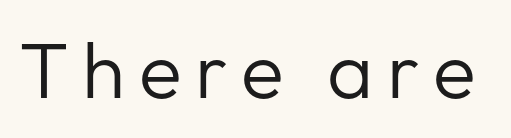
{"serif": "no", "italic": "no", "bold": "no", "weight": "regular", "width": "normal", "stroke_contrast": "low", "x_height": "medium", "monospaced": "no", "underline": "no", "glyph_px": 79}
